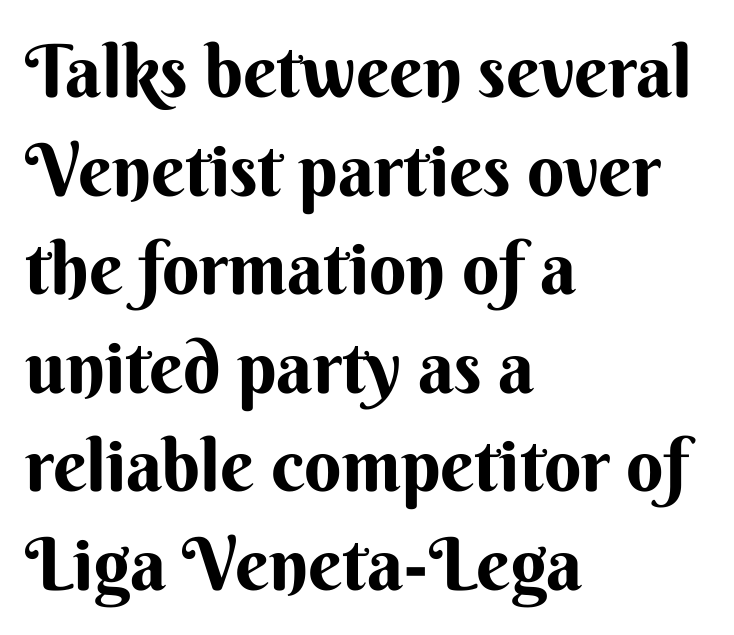
{"serif": "no", "italic": "no", "width": "normal", "stroke_contrast": "medium", "x_height": "small", "monospaced": "no", "underline": "no", "align": "left", "line_spacing": "normal", "line_spacing_ratio": 1.35, "letter_spacing": "normal", "letter_spacing_em": 0.0, "glyph_px": 73}
